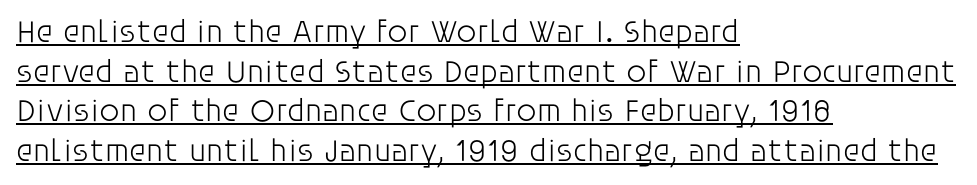
The image shows 32 px light sans-serif type, upright; set left-aligned, line spacing 1.24x, normal letter spacing, underlined; low stroke contrast and a large x-height.
